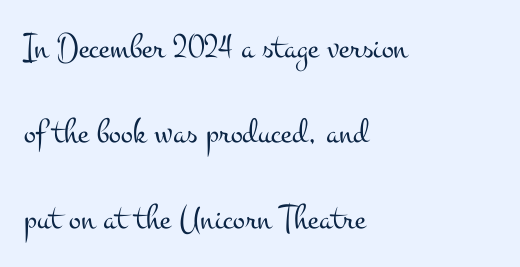
The image shows 36 px light, wide serif type; set left-aligned, loose line spacing (2.37x), normal letter spacing, not underlined; medium stroke contrast and a small x-height.
